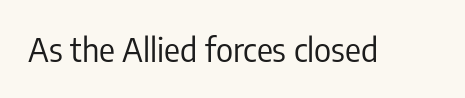
Q: Is the text bold? A: No.
Q: Is the text italic (slanted)? A: No, it is upright.
Q: Is the typeface a serif or a sans-serif typeface? A: Sans-serif.
Q: Is the text underlined? A: No.
Q: Is the spacing between letters normal or unusually wide? A: Normal.
Q: Width (condensed, normal, or wide)? A: Condensed.
Q: Stroke contrast? A: Low.
Q: x-height? A: Medium.
Q: Monospaced? A: No.
